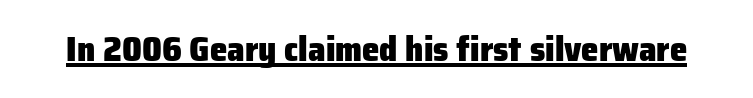
The image shows 35 px heavy sans-serif type, upright; set normal letter spacing, underlined; low stroke contrast and a medium x-height.
